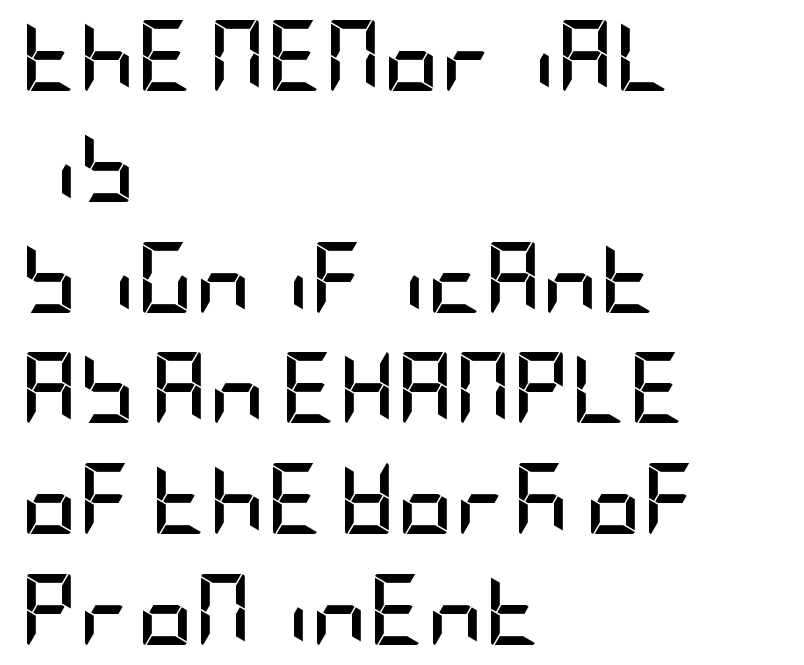
The image shows 71 px semibold, condensed sans-serif type, upright; set left-aligned, normal line spacing (1.56x), normal letter spacing, not underlined; low stroke contrast and a large x-height.
